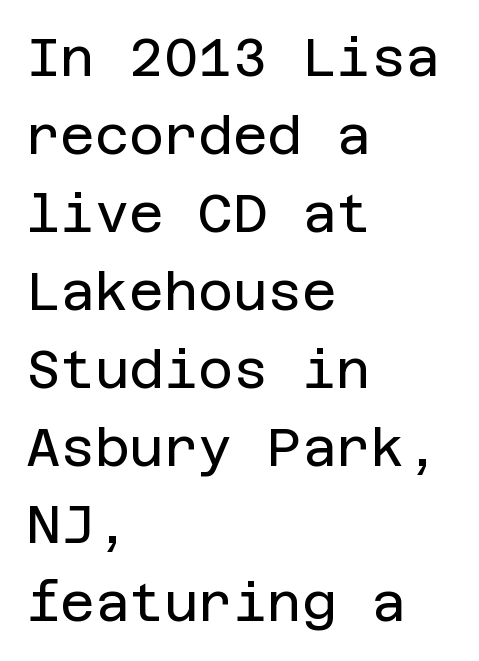
{"serif": "no", "italic": "no", "bold": "no", "weight": "regular", "width": "normal", "stroke_contrast": "low", "x_height": "large", "underline": "no", "align": "left", "line_spacing": "normal", "line_spacing_ratio": 1.47, "letter_spacing": "normal", "letter_spacing_em": 0.0, "glyph_px": 53}
